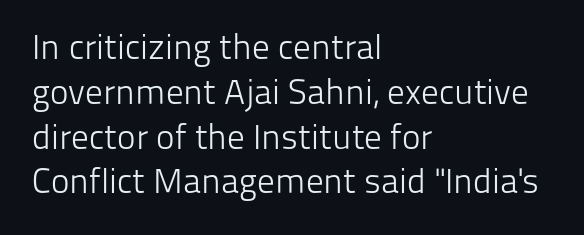
{"serif": "no", "italic": "no", "bold": "no", "weight": "light", "width": "normal", "stroke_contrast": "low", "x_height": "medium", "monospaced": "no", "underline": "no", "align": "left", "line_spacing": "normal", "line_spacing_ratio": 1.28, "letter_spacing": "normal", "letter_spacing_em": 0.0, "glyph_px": 35}
